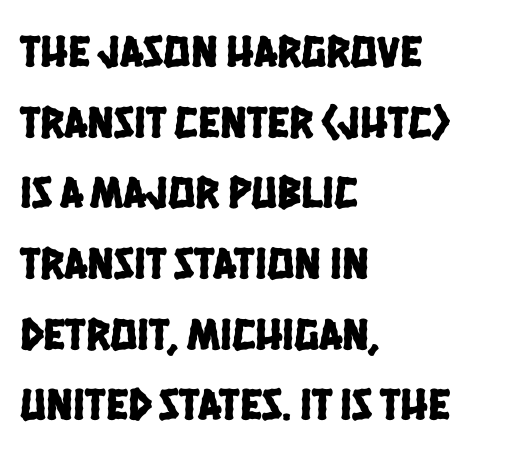
The image shows 45 px condensed sans-serif type; set left-aligned, normal line spacing (1.57x), normal letter spacing, not underlined; low stroke contrast and a large x-height.
